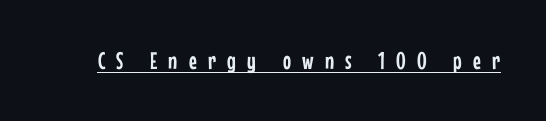
Q: Is the text italic (slanted)? A: No, it is upright.
Q: Is the text underlined? A: Yes.
Q: Is the spacing between letters normal or unusually wide? A: Unusually wide.
